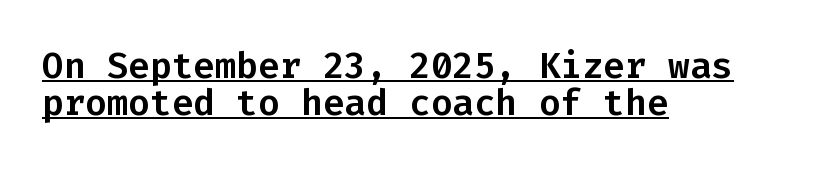
Q: Is the text italic (slanted)? A: No, it is upright.
Q: Is the typeface a serif or a sans-serif typeface? A: Sans-serif.
Q: Is the text underlined? A: Yes.
Q: How is the paragraph aligned? A: Left-aligned.
Q: Is the spacing between letters normal or unusually wide? A: Normal.
Q: Is the spacing between lines tight, normal or loose? A: Tight.
Q: Width (condensed, normal, or wide)? A: Normal.
Q: Stroke contrast? A: Low.
Q: x-height? A: Medium.
Q: Monospaced? A: Yes.
